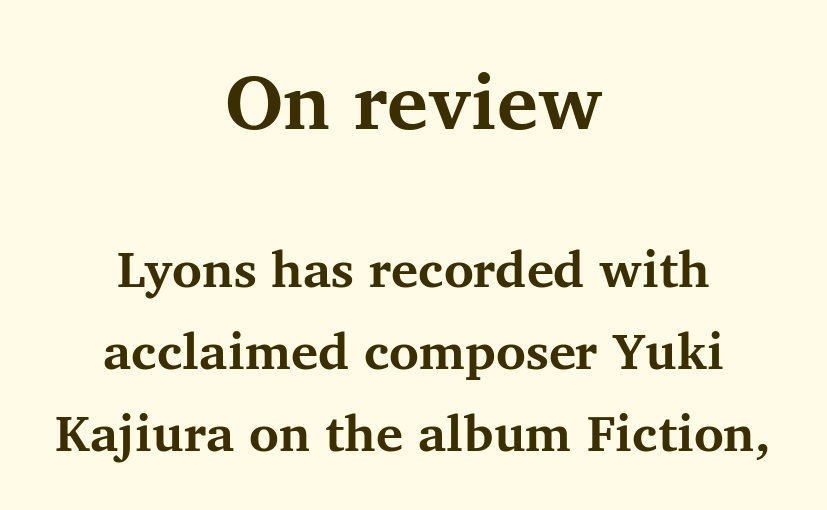
Its strokes are broad and dark, the hallmark of bold type. Horizontal alignment here is central, giving a formal, balanced look. The rendering uses natural spacing where letterforms have individual widths. The designer gave the opening block more size than the closing block.
